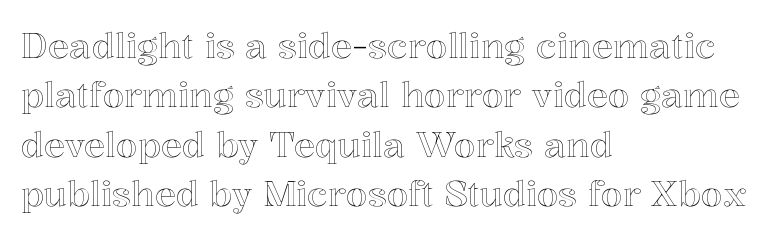
Does the leading feel generous? No, just average. The letters stand straight up with perfectly vertical stems. A clean baseline with only descenders dipping below it. One-word summary of the alignment: left. Inter-character spacing is left at the font's built-in metrics.
